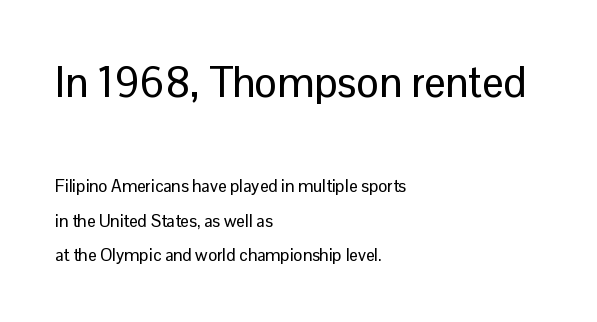
Q: Is the text italic (slanted)? A: No, it is upright.
Q: Is the typeface a serif or a sans-serif typeface? A: Sans-serif.
Q: Is the text underlined? A: No.
Q: How is the paragraph aligned? A: Left-aligned.
Q: Is the spacing between letters normal or unusually wide? A: Normal.
Q: Is the spacing between lines tight, normal or loose? A: Loose.
Q: Which block of text is set in a larger size, the first (top) or the second (bottom)? A: The first (top) one.
Q: Width (condensed, normal, or wide)? A: Normal.
Q: Stroke contrast? A: Low.
Q: x-height? A: Medium.
Q: Monospaced? A: No.
